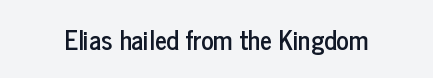
{"italic": "no", "underline": "no", "letter_spacing": "normal", "letter_spacing_em": 0.0, "glyph_px": 26}
